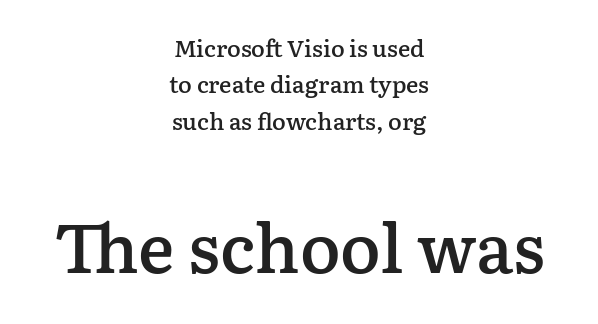
Every letter is mildly thick-stroked: semibold rather than bold. Letter spacing: default. Is this a fixed-width face? No — the glyphs have proportional, varying widths. Of the two passages, the one underneath uses the larger point size. Check under the words: just untouched page.
